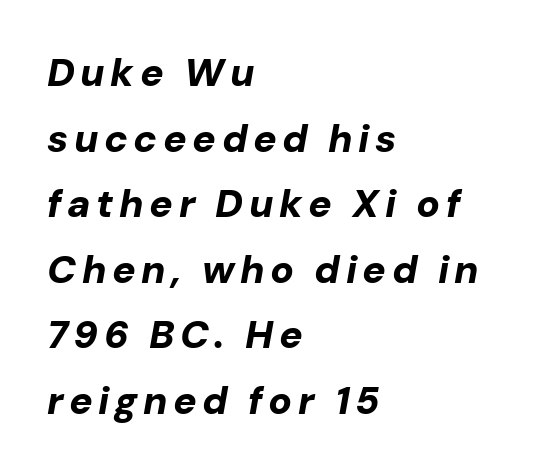
The image shows 39 px bold type, italic (leaning right); set left-aligned, normal line spacing (1.68x), not underlined; low stroke contrast and a medium x-height.
